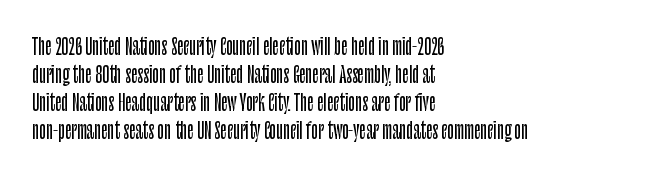
Style check: upright. Decoration check: the copy has no underline. The gaps between neighbouring characters are ordinary and unremarkable. This sample is left-justified, so line endings fall wherever the words run out. The rows are spaced the way most documents space them.
